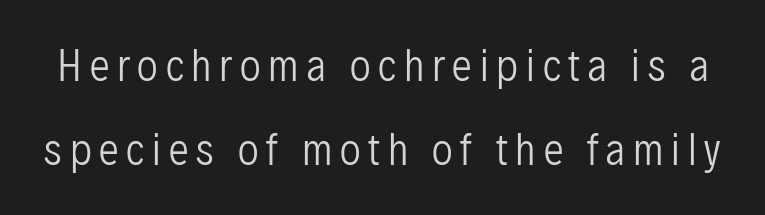
The image shows 40 px regular-weight, condensed sans-serif type, upright; set loose line spacing (2.1x), unusually wide letter spacing (+0.2 em), not underlined; low stroke contrast and a medium x-height.
